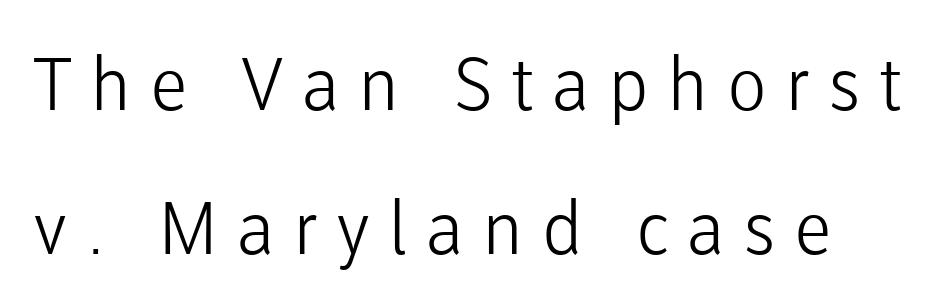
Q: Is the text bold? A: No.
Q: Is the text italic (slanted)? A: No, it is upright.
Q: Is the typeface a serif or a sans-serif typeface? A: Sans-serif.
Q: Is the text underlined? A: No.
Q: Is the spacing between letters normal or unusually wide? A: Unusually wide.
Q: Is the spacing between lines tight, normal or loose? A: Loose.
Q: Width (condensed, normal, or wide)? A: Normal.
Q: Stroke contrast? A: Low.
Q: x-height? A: Medium.
Q: Monospaced? A: No.
